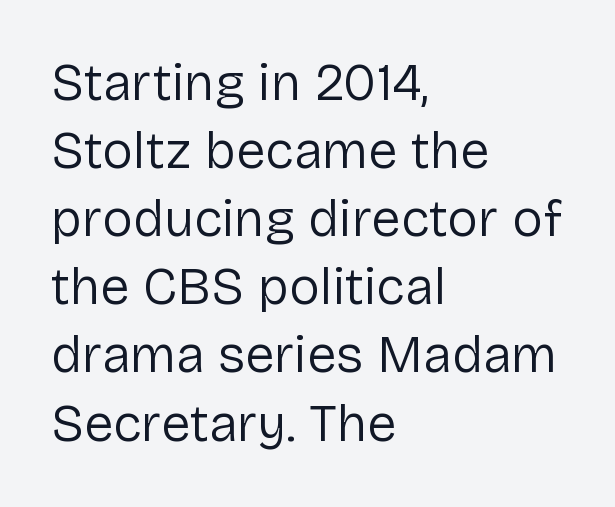
These lines stack with their left ends in a neat column. Students, note that the glyphs here touch the page at normal intervals. A bare baseline throughout the passage. Posture: straight, roman, zero tilt. The vertical gap from one line to the next is medium. The letters advance in unequal steps, a hallmark of proportional type.
